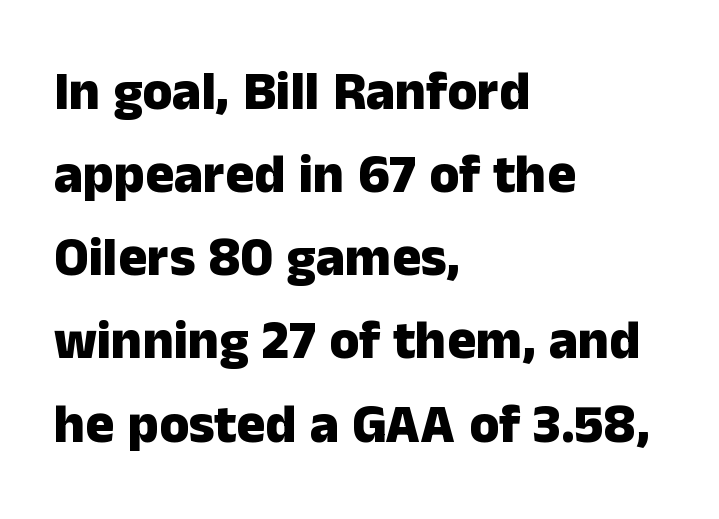
The image shows 54 px heavy sans-serif type, upright; set left-aligned, normal line spacing (1.54x), normal letter spacing, not underlined; low stroke contrast and a medium x-height.
